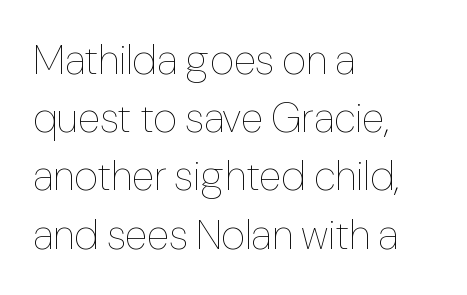
When letters stand straight like this, we call the style roman or upright. Note the varied advance widths — an 'i' is clearly narrower than an 'm'. If you drew a ruler down the left edge, every line would touch it. The string is rendered with underlining switched off. Notice how descenders clear the ascenders below comfortably — that's standard leading. The type is set solid horizontally, with unmodified tracking.
